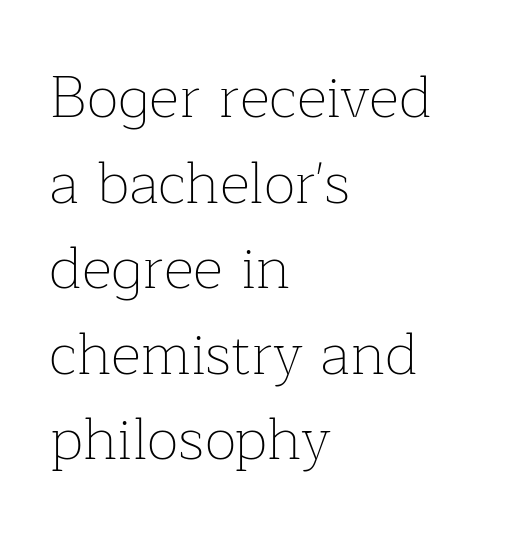
Is the block centered? No — it sits flush against the left margin. Is there much room between lines? A standard amount, neither cramped nor airy. Character widths vary here, with narrow letters taking less room than wide ones. This sample uses plain, unmodified letter spacing.
